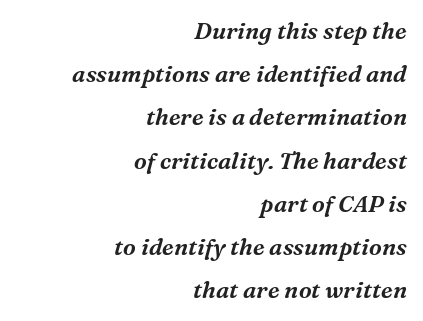
{"italic": "yes", "lean": "right", "slant_degrees": 16, "underline": "no", "align": "right", "line_spacing_ratio": 1.88, "letter_spacing": "normal", "letter_spacing_em": 0.0, "glyph_px": 23}
